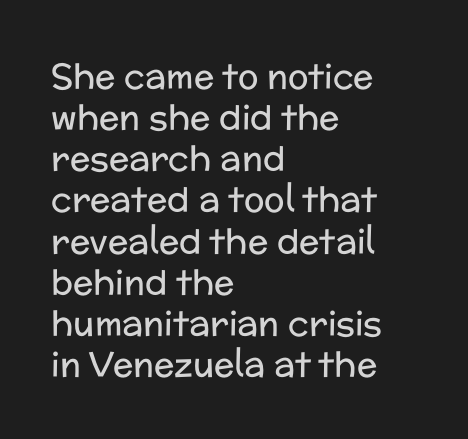
The image shows 34 px regular-weight sans-serif type, upright; set left-aligned, line spacing 1.21x, normal letter spacing, not underlined; low stroke contrast and a medium x-height.
